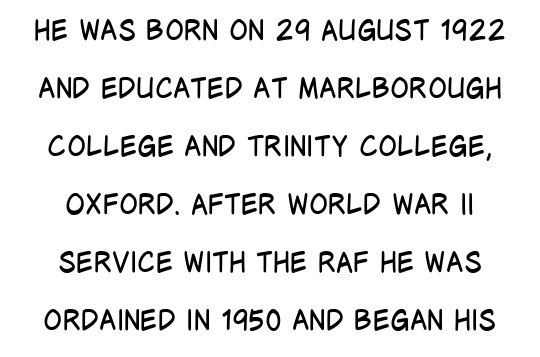
The image shows 28 px regular-weight, condensed sans-serif type, upright; set centered, loose line spacing (2.07x), normal letter spacing, not underlined; low stroke contrast and a large x-height.
